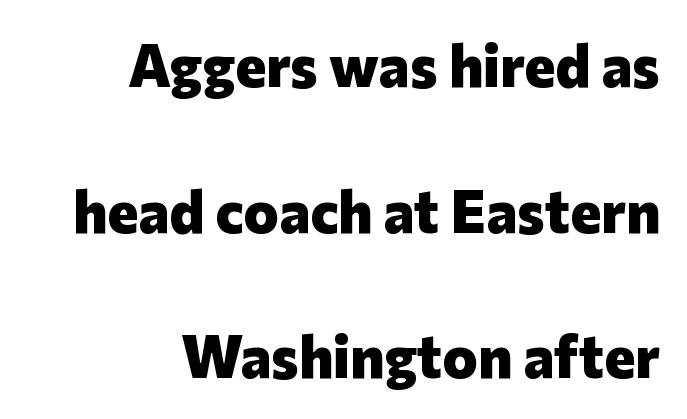
The image shows 59 px heavy sans-serif type, upright; set right-aligned, loose line spacing (2.47x), normal letter spacing, not underlined; low stroke contrast and a medium x-height.
